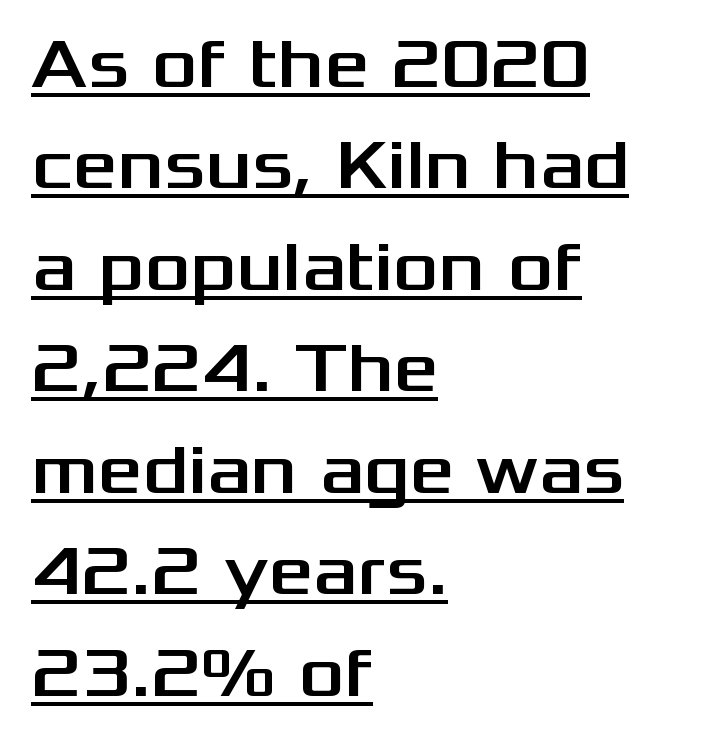
{"serif": "no", "italic": "no", "width": "wide", "stroke_contrast": "medium", "x_height": "medium", "monospaced": "no", "underline": "yes", "align": "left", "line_spacing": "normal", "line_spacing_ratio": 1.45, "letter_spacing": "normal", "letter_spacing_em": 0.0, "glyph_px": 70}
